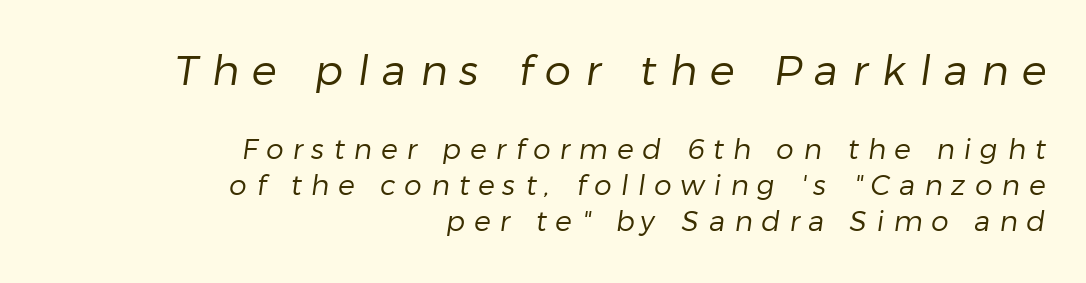
{"serif": "no", "bold": "no", "weight": "regular", "width": "normal", "stroke_contrast": "low", "x_height": "medium", "monospaced": "no", "underline": "no", "align": "right", "line_spacing": "normal", "line_spacing_ratio": 1.28, "letter_spacing": "wide", "letter_spacing_em": 0.32, "larger_block": "first", "size_ratio": 1.5, "glyph_px": 42}
